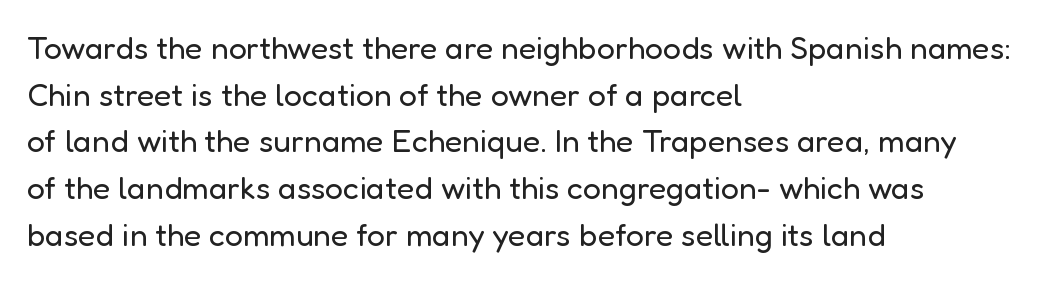
Q: Is the text bold? A: No.
Q: Is the text italic (slanted)? A: No, it is upright.
Q: Is the typeface a serif or a sans-serif typeface? A: Sans-serif.
Q: Is the text underlined? A: No.
Q: How is the paragraph aligned? A: Left-aligned.
Q: Is the spacing between letters normal or unusually wide? A: Normal.
Q: Is the spacing between lines tight, normal or loose? A: Normal.
Q: Width (condensed, normal, or wide)? A: Normal.
Q: Stroke contrast? A: Low.
Q: x-height? A: Medium.
Q: Monospaced? A: No.
